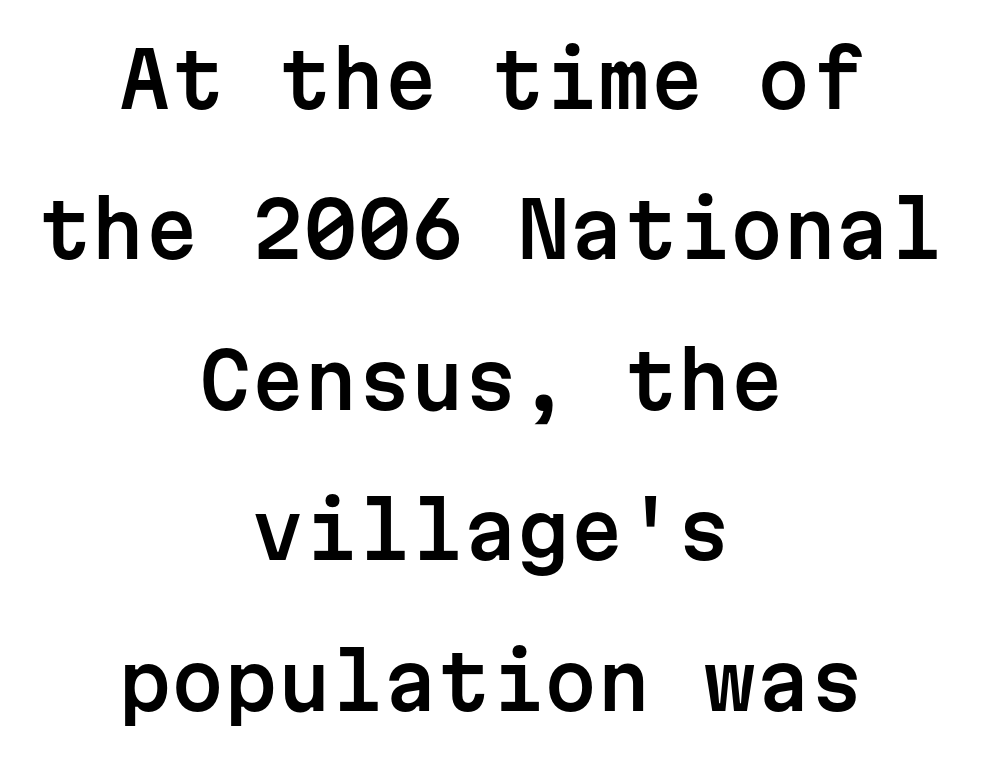
The image shows 76 px sans-serif type, upright, monospaced; set centered, loose line spacing (1.98x), normal letter spacing, not underlined; low stroke contrast and a medium x-height.
